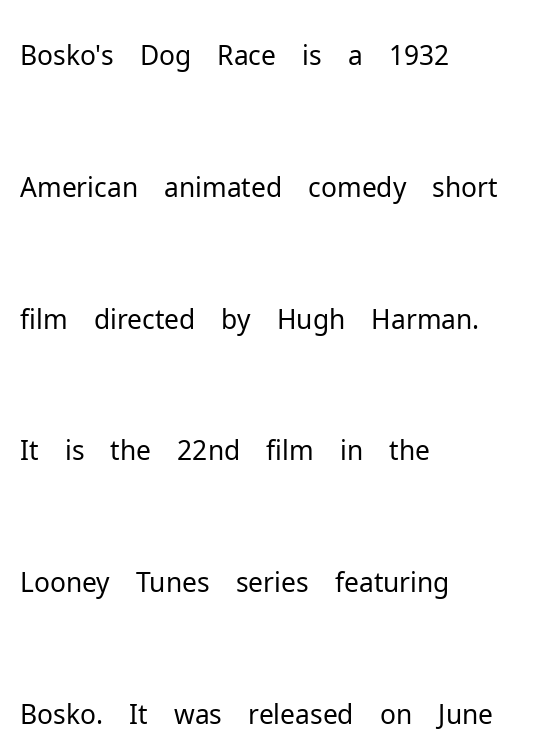
Q: Is the text bold? A: No.
Q: Is the text italic (slanted)? A: No, it is upright.
Q: Is the typeface a serif or a sans-serif typeface? A: Sans-serif.
Q: Is the text underlined? A: No.
Q: How is the paragraph aligned? A: Left-aligned.
Q: Is the spacing between letters normal or unusually wide? A: Normal.
Q: Is the spacing between lines tight, normal or loose? A: Loose.
Q: Width (condensed, normal, or wide)? A: Normal.
Q: Stroke contrast? A: Low.
Q: x-height? A: Medium.
Q: Monospaced? A: No.
